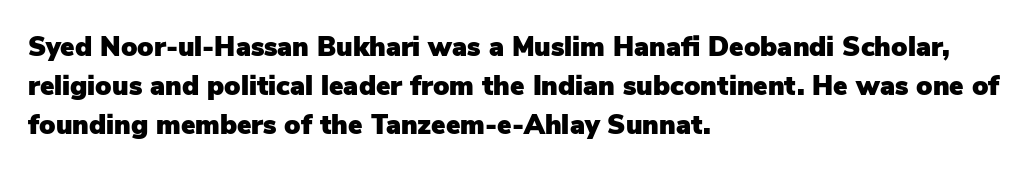
Q: Is the text italic (slanted)? A: No, it is upright.
Q: Is the text underlined? A: No.
Q: How is the paragraph aligned? A: Left-aligned.
Q: Is the spacing between letters normal or unusually wide? A: Normal.
Q: Is the spacing between lines tight, normal or loose? A: Normal.
